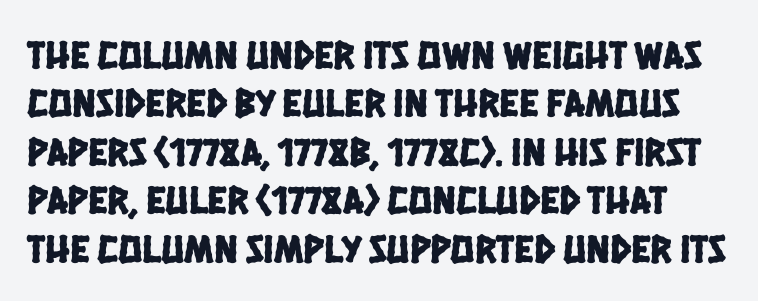
The image shows 40 px condensed sans-serif type; set line spacing 1.21x, normal letter spacing, not underlined; low stroke contrast and a large x-height.
